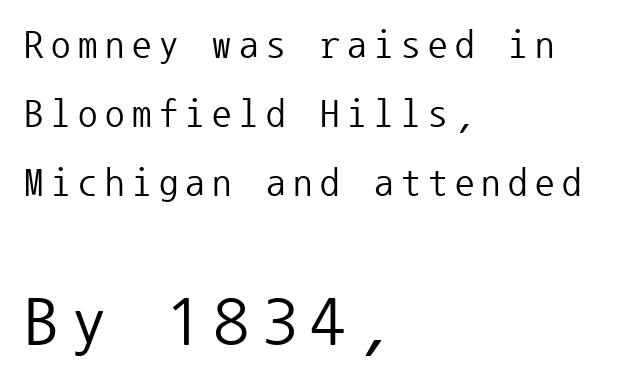
No word sits above an underline. Does the lettering tilt? It doesn't — this is upright. Note: no serifs on the glyphs. Line beginnings align vertically; line endings do not.
